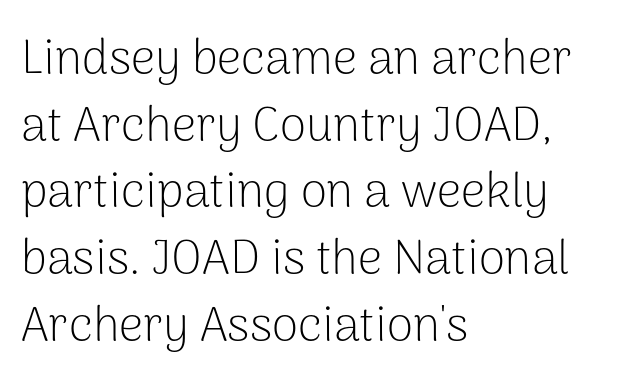
{"serif": "no", "italic": "no", "bold": "no", "weight": "light", "width": "normal", "stroke_contrast": "low", "x_height": "medium", "monospaced": "no", "underline": "no", "align": "left", "line_spacing": "normal", "line_spacing_ratio": 1.39, "letter_spacing": "normal", "letter_spacing_em": 0.0, "glyph_px": 48}
